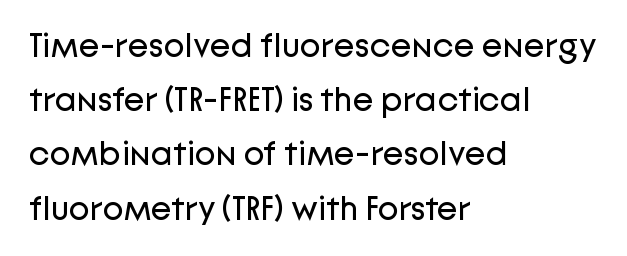
A bare baseline throughout the passage. There is no visible air inserted between adjacent glyphs. Proportional: the letters do not fall into vertical columns. Evenly set lines give the paragraph a standard silhouette. You can tell it's not italic because the verticals are truly vertical. What kind of face is this? One without serifs — a sans.
